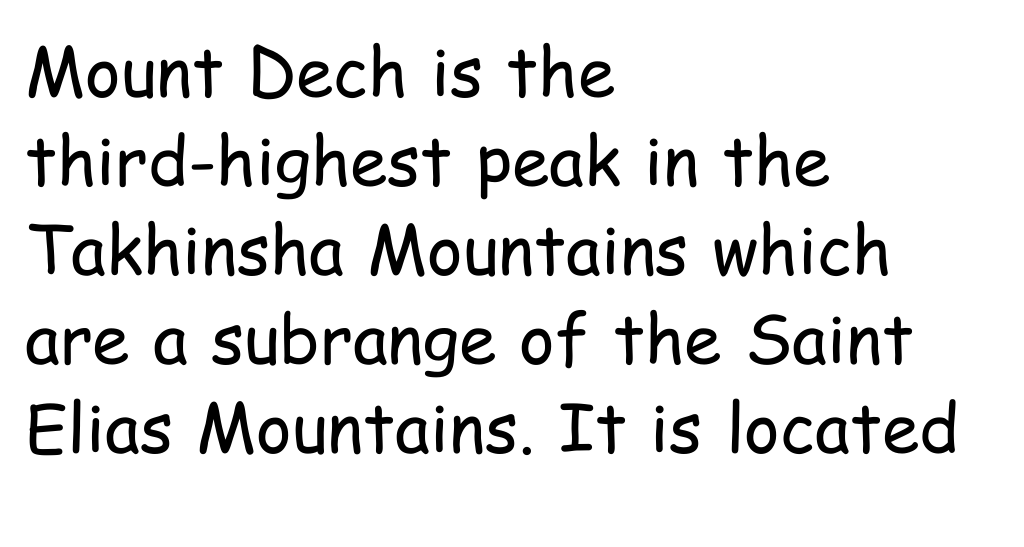
Think standard paragraph weight, or any step lighter than that. Unlike italic type, these characters show no tilt at all. Spacing verdict: proportional, widths tailored to each character. Descenders hang freely into open space. In terms of letterspacing, this is plain default setting. Unlike a traditional serif, this face leaves its strokes unadorned.
